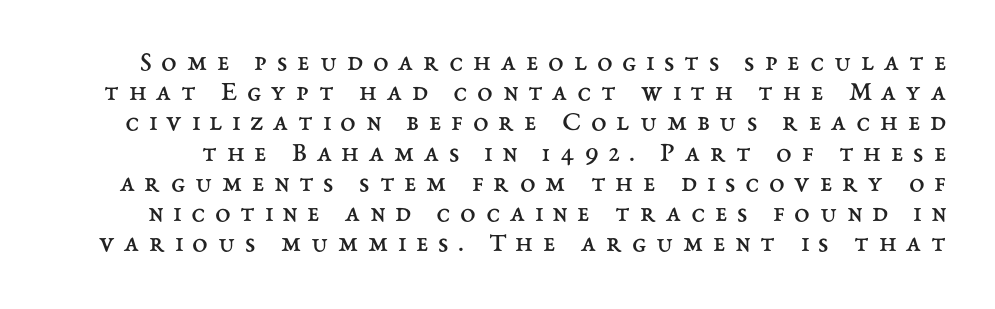
Nobody drew a line under any word here. Is the stroke heavy? The answer is a plain regular-or-lighter. Looks like regular typesetting: each glyph gets only the width it needs. Look at the tracking — it's clearly loosened, letters drifting apart.
